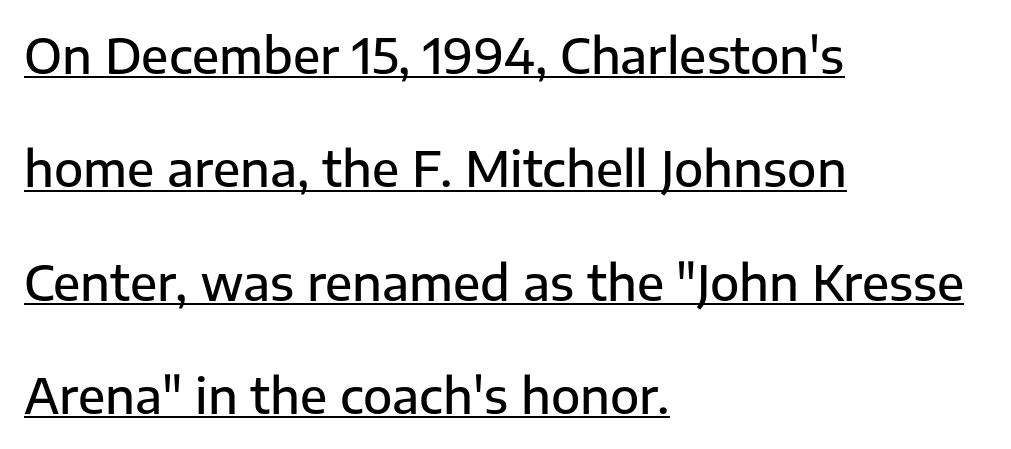
Think of a printed novel: that variable character pitch is what you see here. Reading down the column, the eye jumps a long way to each next line. Compared with a centered layout, this one pins lines to the left instead. A typographer would call this underscored text. This is the in-between weight designers call semibold or demi.
